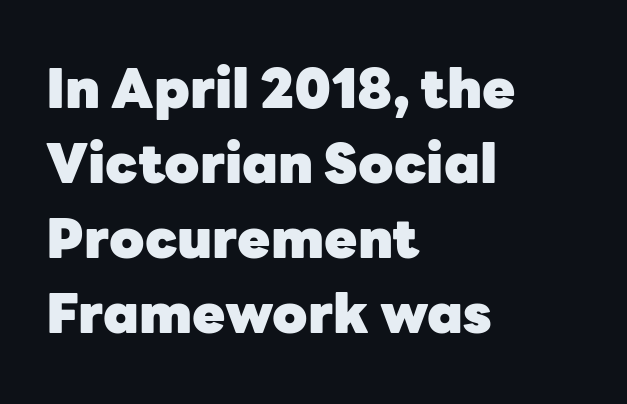
Q: Is the text bold? A: Yes.
Q: Is the text italic (slanted)? A: No, it is upright.
Q: Is the typeface a serif or a sans-serif typeface? A: Sans-serif.
Q: Is the text underlined? A: No.
Q: How is the paragraph aligned? A: Left-aligned.
Q: Is the spacing between letters normal or unusually wide? A: Normal.
Q: Is the spacing between lines tight, normal or loose? A: Normal.
Q: Width (condensed, normal, or wide)? A: Normal.
Q: Stroke contrast? A: Low.
Q: x-height? A: Medium.
Q: Monospaced? A: No.
